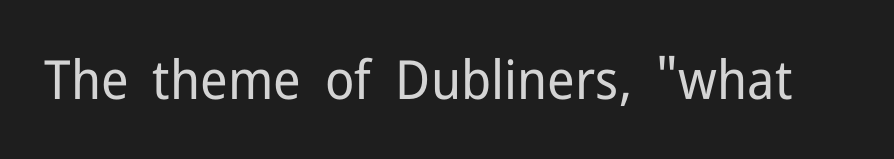
Q: Is the text bold? A: No.
Q: Is the text italic (slanted)? A: No, it is upright.
Q: Is the typeface a serif or a sans-serif typeface? A: Sans-serif.
Q: Is the text underlined? A: No.
Q: Is the spacing between letters normal or unusually wide? A: Normal.
Q: Width (condensed, normal, or wide)? A: Normal.
Q: Stroke contrast? A: Low.
Q: x-height? A: Medium.
Q: Monospaced? A: No.
